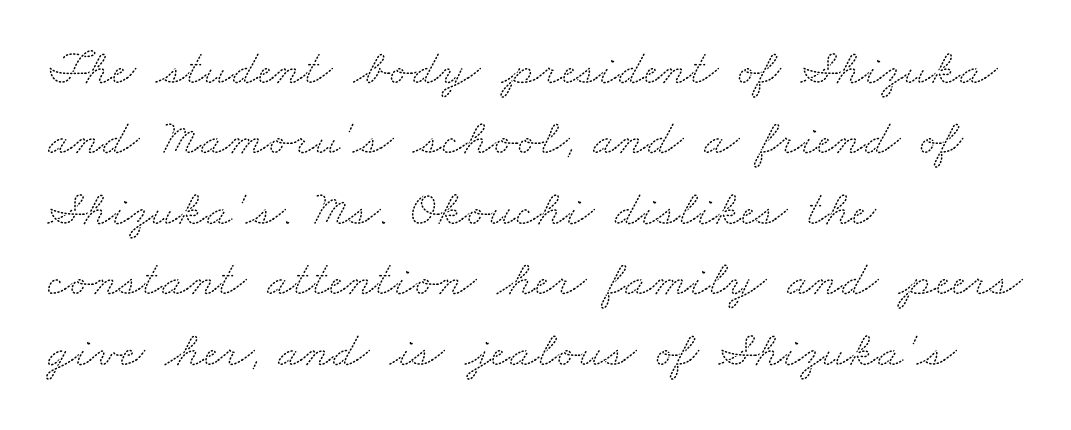
The image shows 51 px wide serif type; set left-aligned, normal line spacing (1.38x), normal letter spacing, not underlined; medium stroke contrast and a small x-height.
